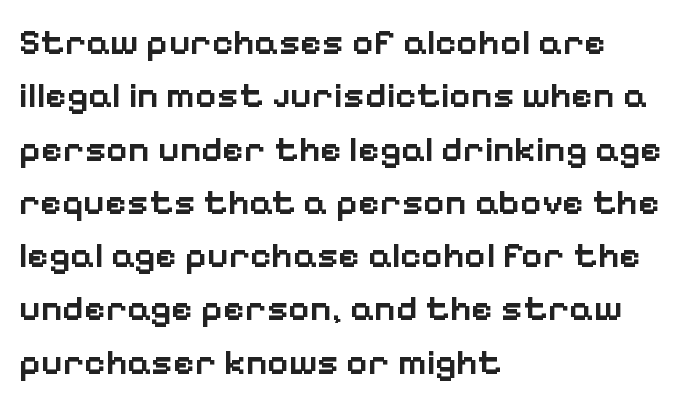
{"serif": "no", "italic": "no", "bold": "semi", "weight": "semibold", "width": "normal", "stroke_contrast": "low", "x_height": "medium", "monospaced": "no", "underline": "no", "align": "left", "line_spacing": "normal", "line_spacing_ratio": 1.44, "letter_spacing": "normal", "letter_spacing_em": 0.0, "glyph_px": 37}
